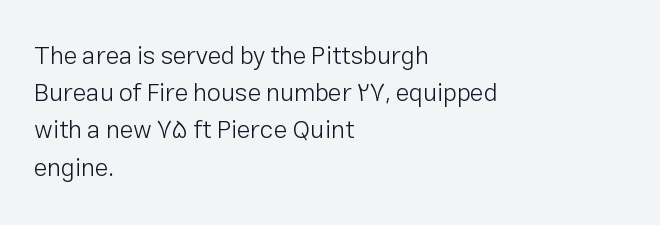
Q: Is the text bold? A: No.
Q: Is the text italic (slanted)? A: No, it is upright.
Q: Is the text underlined? A: No.
Q: How is the paragraph aligned? A: Left-aligned.
Q: Is the spacing between letters normal or unusually wide? A: Normal.
Q: Is the spacing between lines tight, normal or loose? A: Normal.
